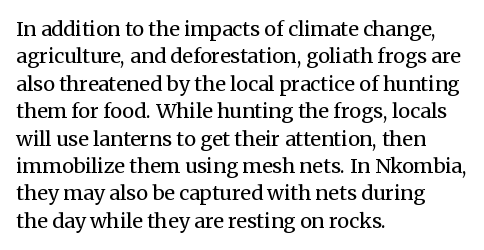
Caption: standard tracking, unaltered. Alignment: flush left. Line spacing here is normal. Weight: not bold — regular or lighter.
